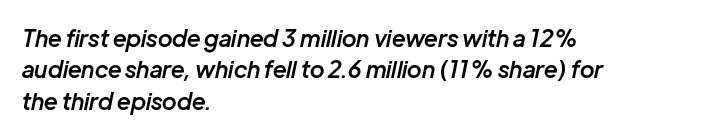
Q: Is the text bold? A: Semi-bold.
Q: Is the text italic (slanted)? A: Yes, it leans right by about 12 degrees.
Q: Is the text underlined? A: No.
Q: How is the paragraph aligned? A: Left-aligned.
Q: Is the spacing between letters normal or unusually wide? A: Normal.
Q: Is the spacing between lines tight, normal or loose? A: Normal.
